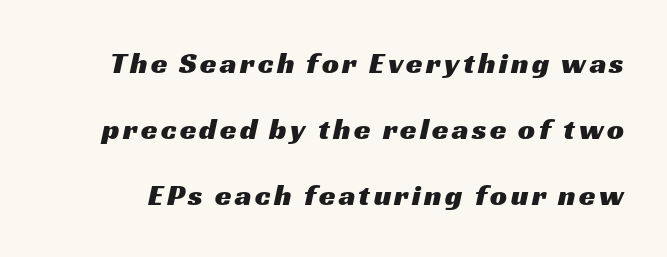
Regarding serifs, this sample does without them. This block would shrink considerably if given ordinary leading; it's expanded now. A bare baseline throughout the passage. Here the designer chose a conventional face with non-uniform glyph widths.
